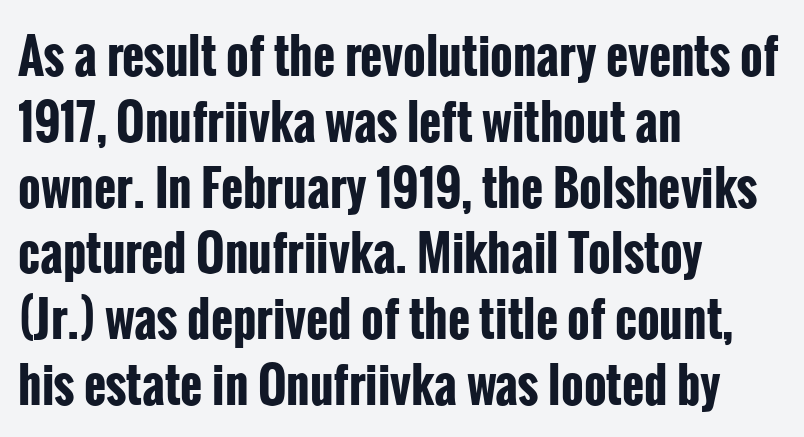
{"serif": "no", "italic": "no", "bold": "yes", "weight": "bold", "width": "condensed", "stroke_contrast": "low", "x_height": "medium", "monospaced": "no", "underline": "no", "align": "left", "line_spacing": "normal", "line_spacing_ratio": 1.37, "letter_spacing": "normal", "letter_spacing_em": 0.0, "glyph_px": 48}
